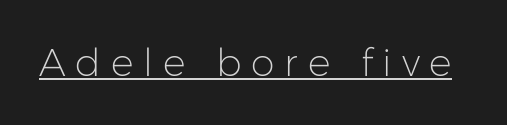
The image shows 38 px light sans-serif type, upright; set unusually wide letter spacing (+0.26 em), underlined; low stroke contrast and a medium x-height.
